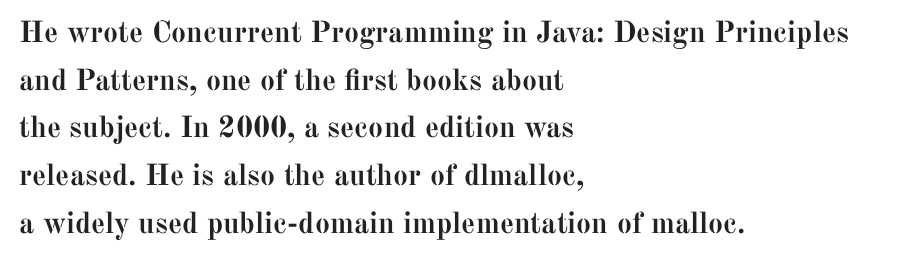
Q: Is the text bold? A: Yes.
Q: Is the text italic (slanted)? A: No, it is upright.
Q: Is the typeface a serif or a sans-serif typeface? A: Serif.
Q: Is the text underlined? A: No.
Q: How is the paragraph aligned? A: Left-aligned.
Q: Is the spacing between letters normal or unusually wide? A: Normal.
Q: Is the spacing between lines tight, normal or loose? A: Normal.
Q: Width (condensed, normal, or wide)? A: Normal.
Q: Stroke contrast? A: Medium.
Q: x-height? A: Medium.
Q: Monospaced? A: No.
